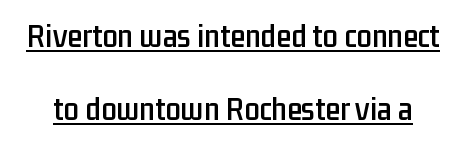
Q: Is the text italic (slanted)? A: No, it is upright.
Q: Is the typeface a serif or a sans-serif typeface? A: Sans-serif.
Q: Is the text underlined? A: Yes.
Q: Is the spacing between letters normal or unusually wide? A: Normal.
Q: Is the spacing between lines tight, normal or loose? A: Loose.
Q: Width (condensed, normal, or wide)? A: Condensed.
Q: Stroke contrast? A: Low.
Q: x-height? A: Medium.
Q: Monospaced? A: No.
